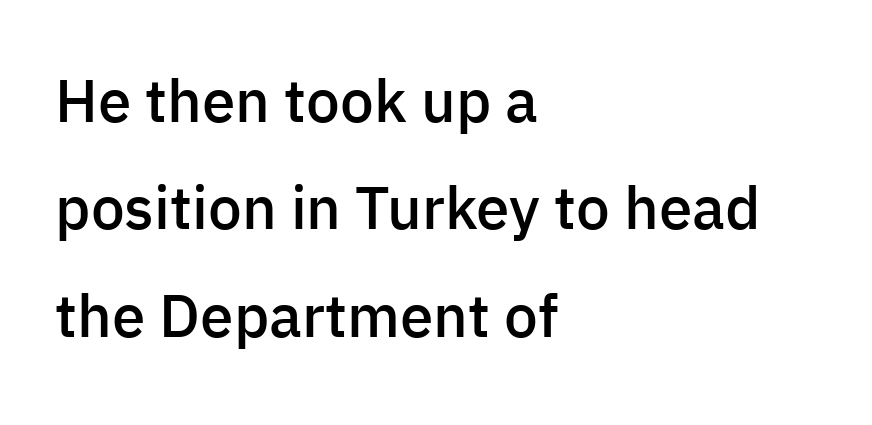
The image shows 60 px semibold sans-serif type, upright; set left-aligned, line spacing 1.79x, normal letter spacing, not underlined; low stroke contrast and a medium x-height.
